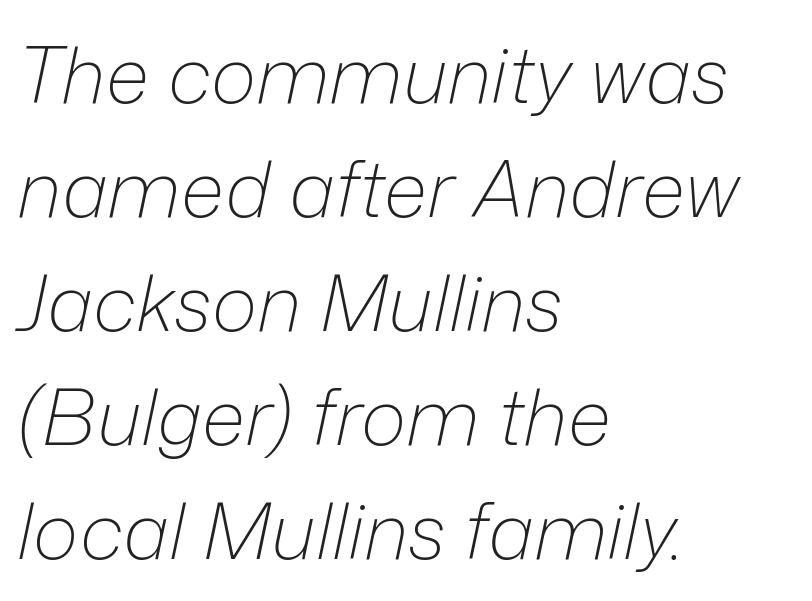
The image shows 78 px light type, italic (leaning right); set left-aligned, normal line spacing (1.46x), normal letter spacing, not underlined; low stroke contrast and a medium x-height.
